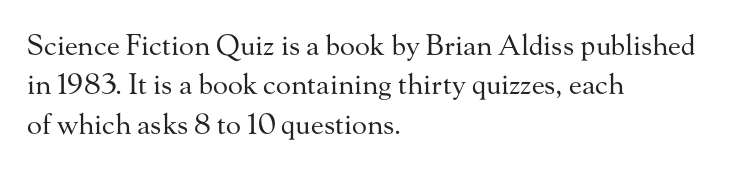
Q: Is the text bold? A: No.
Q: Is the text italic (slanted)? A: No, it is upright.
Q: Is the typeface a serif or a sans-serif typeface? A: Serif.
Q: Is the text underlined? A: No.
Q: How is the paragraph aligned? A: Left-aligned.
Q: Is the spacing between letters normal or unusually wide? A: Normal.
Q: Is the spacing between lines tight, normal or loose? A: Normal.
Q: Width (condensed, normal, or wide)? A: Normal.
Q: Stroke contrast? A: Medium.
Q: x-height? A: Small.
Q: Monospaced? A: No.
